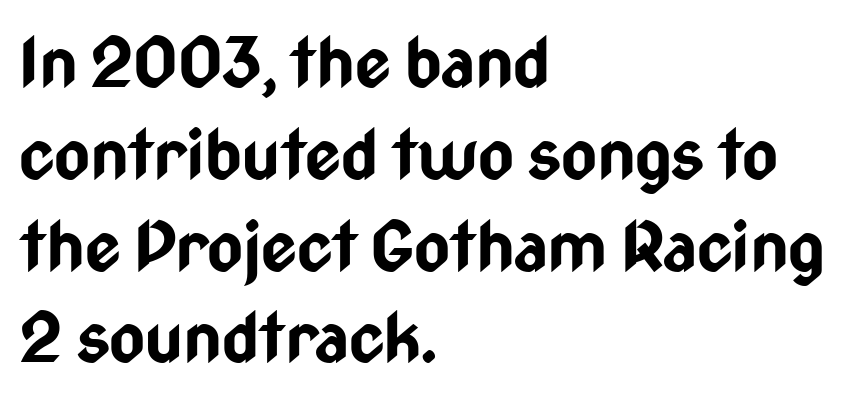
Notice how the passage keeps a crisp vertical edge on the left only. Spacing between characters is what you'd get straight out of the box. Type style note: lacks serifs. Each new line begins a customary step beneath the previous one.
